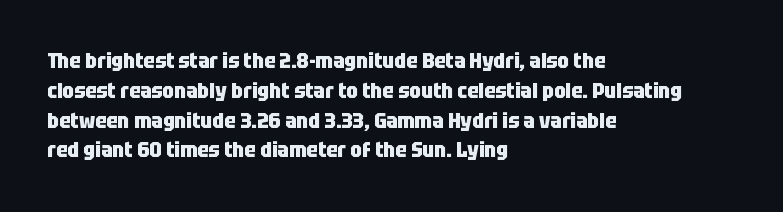
{"italic": "no", "bold": "yes", "underline": "no", "align": "left", "line_spacing": "normal", "line_spacing_ratio": 1.42, "letter_spacing": "normal", "letter_spacing_em": 0.0, "glyph_px": 21}
